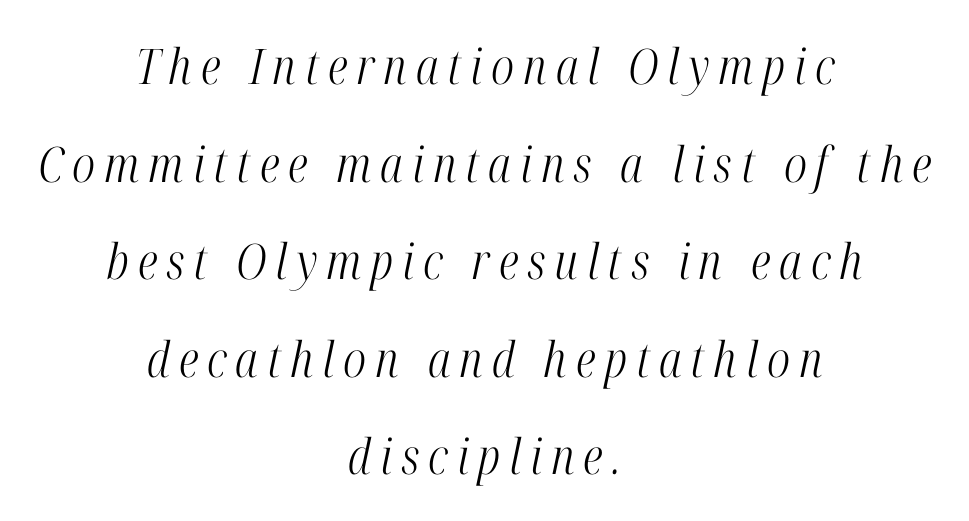
The image shows 49 px light, condensed serif type, italic (leaning right); set centered, loose line spacing (1.99x), not underlined; high stroke contrast and a medium x-height.
